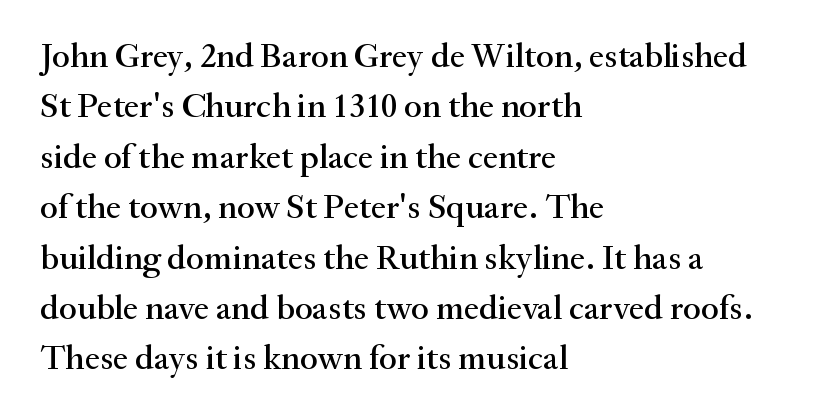
Q: Is the text italic (slanted)? A: No, it is upright.
Q: Is the typeface a serif or a sans-serif typeface? A: Serif.
Q: Is the text underlined? A: No.
Q: How is the paragraph aligned? A: Left-aligned.
Q: Is the spacing between letters normal or unusually wide? A: Normal.
Q: Is the spacing between lines tight, normal or loose? A: Normal.
Q: Width (condensed, normal, or wide)? A: Normal.
Q: Stroke contrast? A: Medium.
Q: x-height? A: Small.
Q: Monospaced? A: No.
